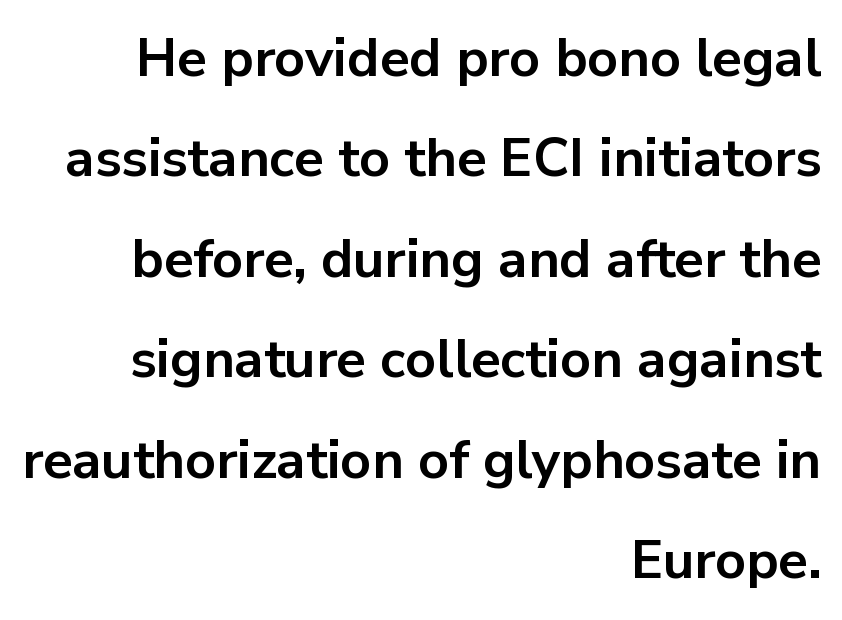
Q: Is the text bold? A: Yes.
Q: Is the text italic (slanted)? A: No, it is upright.
Q: Is the typeface a serif or a sans-serif typeface? A: Sans-serif.
Q: Is the text underlined? A: No.
Q: How is the paragraph aligned? A: Right-aligned.
Q: Is the spacing between letters normal or unusually wide? A: Normal.
Q: Width (condensed, normal, or wide)? A: Normal.
Q: Stroke contrast? A: Low.
Q: x-height? A: Medium.
Q: Monospaced? A: No.
